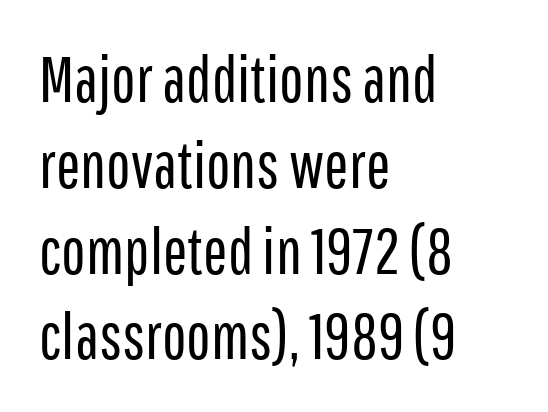
Q: Is the text bold? A: No.
Q: Is the text italic (slanted)? A: No, it is upright.
Q: Is the typeface a serif or a sans-serif typeface? A: Sans-serif.
Q: Is the text underlined? A: No.
Q: How is the paragraph aligned? A: Left-aligned.
Q: Is the spacing between letters normal or unusually wide? A: Normal.
Q: Is the spacing between lines tight, normal or loose? A: Normal.
Q: Width (condensed, normal, or wide)? A: Condensed.
Q: Stroke contrast? A: Low.
Q: x-height? A: Medium.
Q: Monospaced? A: No.
